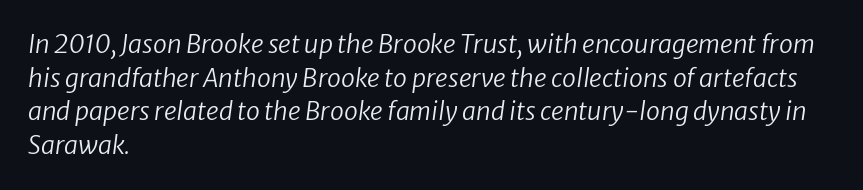
{"italic": "yes", "lean": "right", "slant_degrees": 8, "bold": "no", "underline": "no", "align": "left", "line_spacing": "normal", "line_spacing_ratio": 1.35, "letter_spacing": "normal", "letter_spacing_em": 0.0, "glyph_px": 25}
